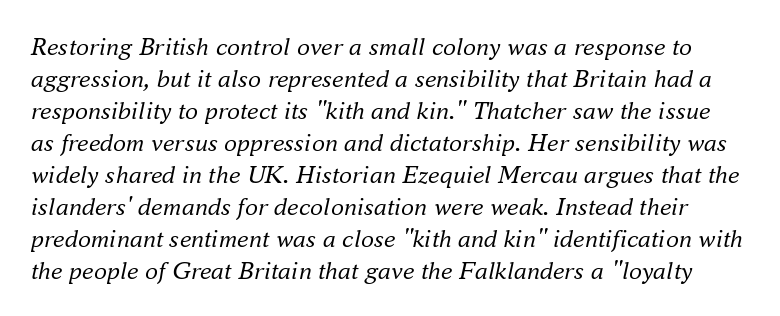
The image shows 26 px text type, italic (leaning right); set line spacing 1.23x, normal letter spacing, not underlined.
